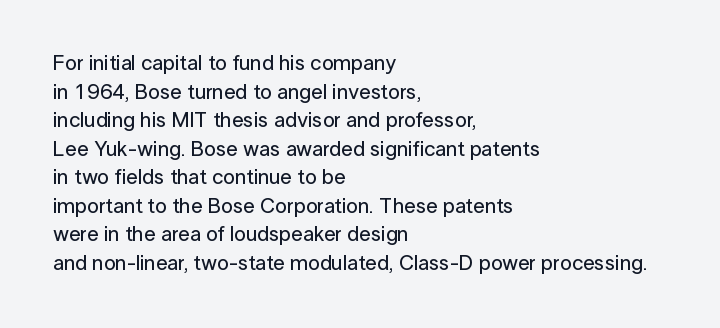
The rendering keeps characters at their native spacing. Does the lettering tilt? It doesn't — this is upright. Descender tails drop into unmarked territory. The lines sit at an ordinary, default distance from one another. One-word summary of the alignment: left.
